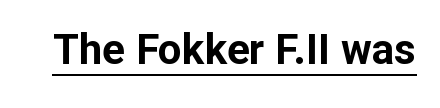
Q: Is the text bold? A: Yes.
Q: Is the text italic (slanted)? A: No, it is upright.
Q: Is the typeface a serif or a sans-serif typeface? A: Sans-serif.
Q: Is the text underlined? A: Yes.
Q: Is the spacing between letters normal or unusually wide? A: Normal.
Q: Width (condensed, normal, or wide)? A: Normal.
Q: Stroke contrast? A: Low.
Q: x-height? A: Medium.
Q: Monospaced? A: No.
